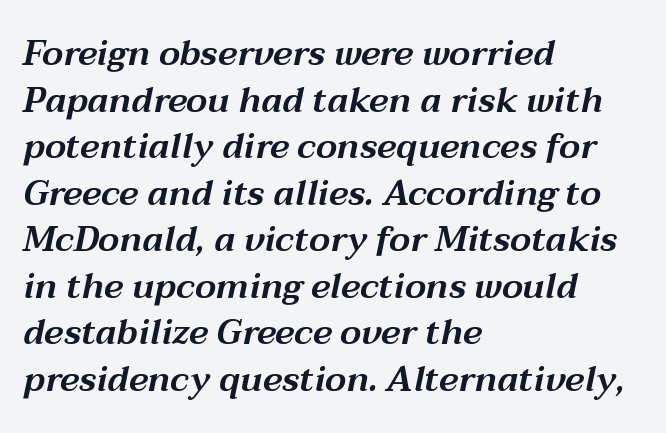
{"italic": "yes", "lean": "right", "slant_degrees": 12, "width": "wide", "stroke_contrast": "medium", "x_height": "medium", "monospaced": "no", "underline": "no", "align": "left", "line_spacing": "normal", "line_spacing_ratio": 1.33, "letter_spacing": "normal", "letter_spacing_em": 0.0, "glyph_px": 35}
